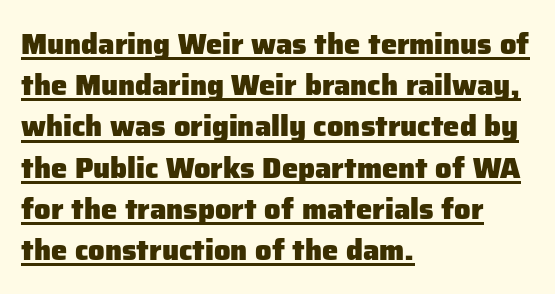
Q: Is the text bold? A: Yes.
Q: Is the text italic (slanted)? A: No, it is upright.
Q: Is the typeface a serif or a sans-serif typeface? A: Sans-serif.
Q: Is the text underlined? A: Yes.
Q: How is the paragraph aligned? A: Left-aligned.
Q: Is the spacing between letters normal or unusually wide? A: Normal.
Q: Is the spacing between lines tight, normal or loose? A: Normal.
Q: Width (condensed, normal, or wide)? A: Normal.
Q: Stroke contrast? A: Low.
Q: x-height? A: Medium.
Q: Monospaced? A: No.
